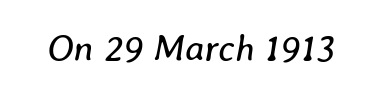
{"italic": "yes", "lean": "right", "slant_degrees": 8, "bold": "no", "weight": "regular", "width": "normal", "stroke_contrast": "low", "x_height": "medium", "monospaced": "no", "underline": "no", "letter_spacing": "normal", "letter_spacing_em": 0.0, "glyph_px": 37}
